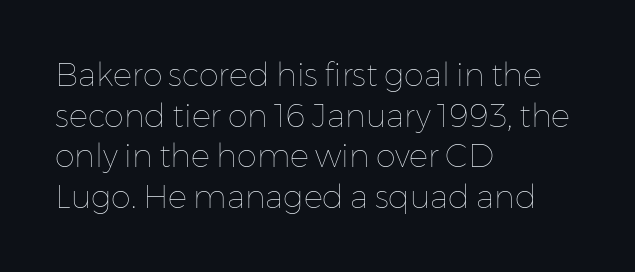
Q: Is the text bold? A: No.
Q: Is the text italic (slanted)? A: No, it is upright.
Q: Is the text underlined? A: No.
Q: How is the paragraph aligned? A: Left-aligned.
Q: Is the spacing between letters normal or unusually wide? A: Normal.
Q: Is the spacing between lines tight, normal or loose? A: Normal.
Q: Width (condensed, normal, or wide)? A: Normal.
Q: Stroke contrast? A: Low.
Q: x-height? A: Medium.
Q: Monospaced? A: No.
